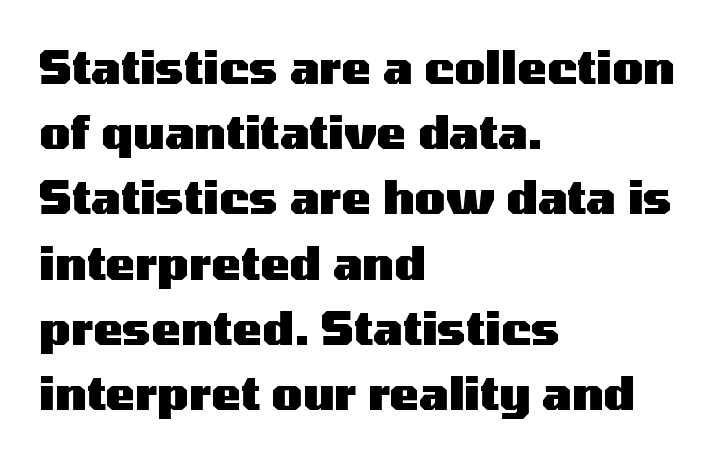
{"serif": "no", "italic": "no", "bold": "yes", "weight": "heavy", "width": "wide", "stroke_contrast": "medium", "x_height": "medium", "monospaced": "no", "underline": "no", "align": "left", "line_spacing": "normal", "line_spacing_ratio": 1.45, "letter_spacing": "normal", "letter_spacing_em": 0.0, "glyph_px": 45}
